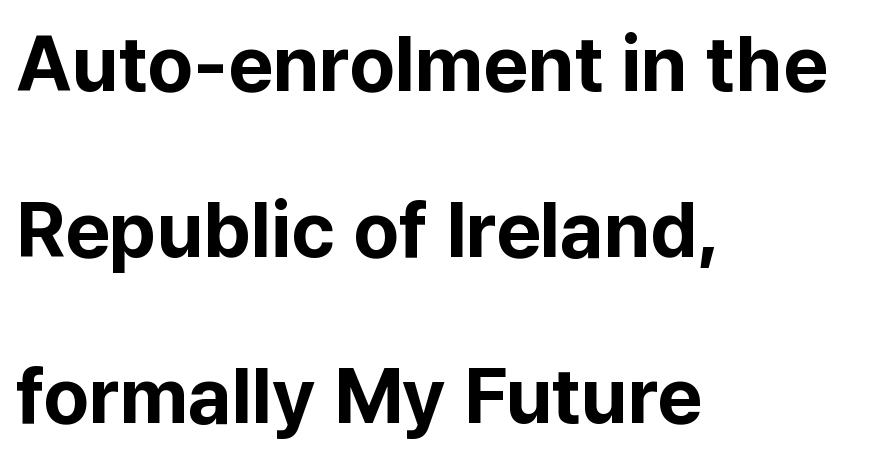
The image shows 78 px bold sans-serif type, upright; set left-aligned, loose line spacing (2.13x), normal letter spacing, not underlined; low stroke contrast and a medium x-height.
